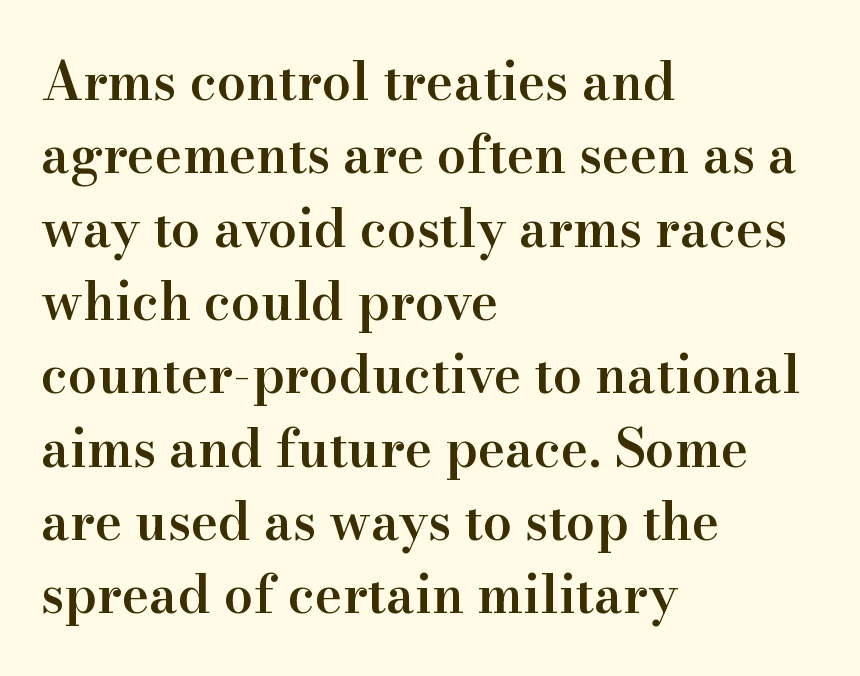
Q: Is the text bold? A: Semi-bold.
Q: Is the text italic (slanted)? A: No, it is upright.
Q: Is the typeface a serif or a sans-serif typeface? A: Serif.
Q: Is the text underlined? A: No.
Q: How is the paragraph aligned? A: Left-aligned.
Q: Is the spacing between letters normal or unusually wide? A: Normal.
Q: Is the spacing between lines tight, normal or loose? A: Normal.
Q: Width (condensed, normal, or wide)? A: Normal.
Q: Stroke contrast? A: High.
Q: x-height? A: Small.
Q: Monospaced? A: No.
